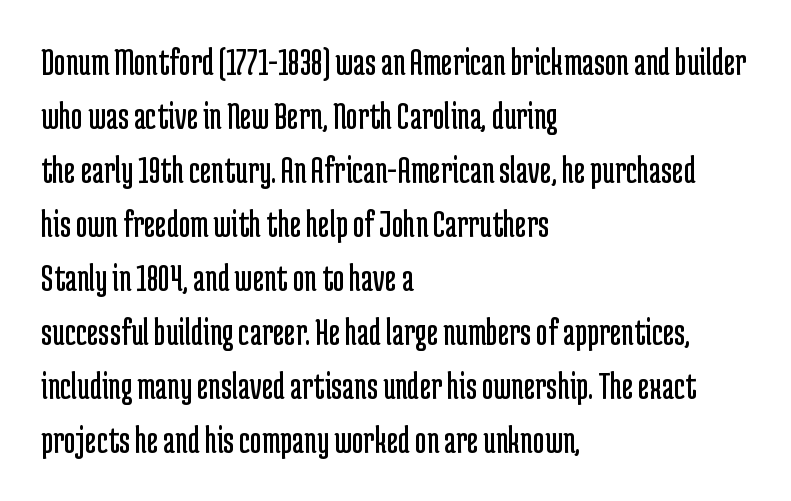
Rule under the text: the space is simply empty. Look at the bottom of the vertical strokes: they stop flat, with no serifs. Standard letterfit; no display-style spreading of the glyphs. It's the straight-up-and-down kind of type. The font is comparable to plain body text, perhaps lighter.
